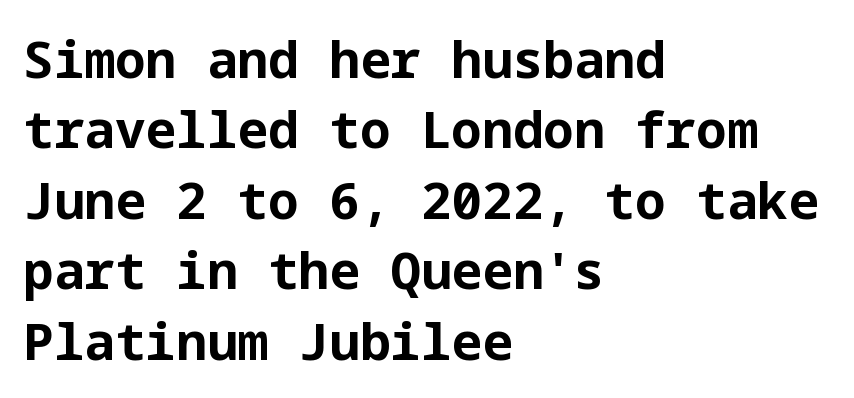
Q: Is the text bold? A: Yes.
Q: Is the text italic (slanted)? A: No, it is upright.
Q: Is the typeface a serif or a sans-serif typeface? A: Sans-serif.
Q: Is the text underlined? A: No.
Q: How is the paragraph aligned? A: Left-aligned.
Q: Is the spacing between letters normal or unusually wide? A: Normal.
Q: Is the spacing between lines tight, normal or loose? A: Normal.
Q: Width (condensed, normal, or wide)? A: Normal.
Q: Stroke contrast? A: Low.
Q: x-height? A: Medium.
